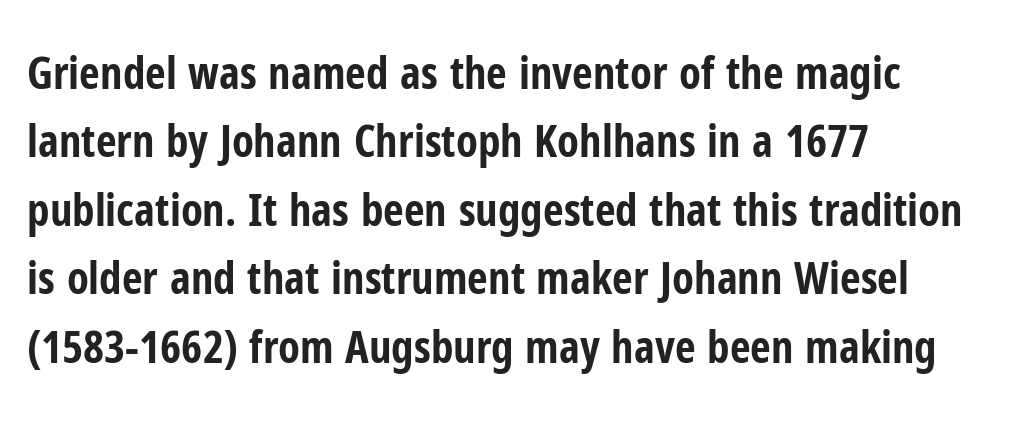
Caption: standard tracking, unaltered. In CSS terms this would be text-align: left. I'd call this a sans setting — the letters go barefoot. The specimen reads as upright at a glance. Compared with typical paragraphs, the rows here are spaced about the same.
